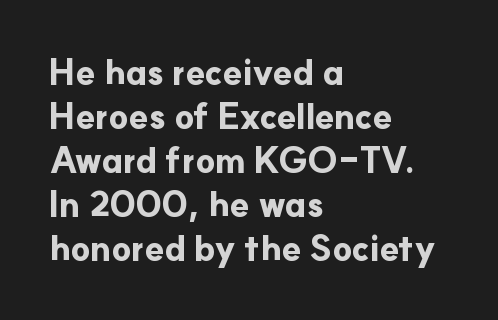
The letters sit at their default tracking, neither squeezed nor spread. Every stem runs plumb, perpendicular to the baseline. These lines are set flush left with a ragged right edge. Lines of text with bare space underneath.
